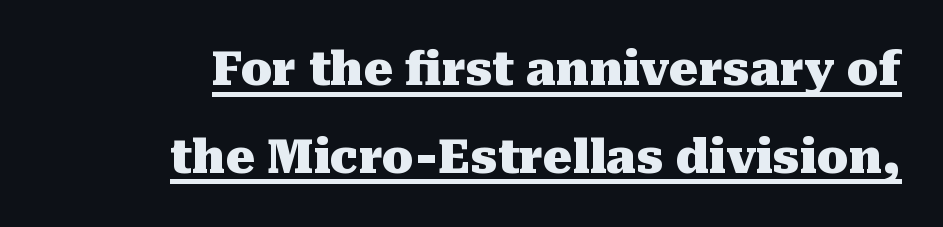
{"serif": "yes", "italic": "no", "bold": "yes", "weight": "heavy", "width": "normal", "stroke_contrast": "medium", "x_height": "medium", "monospaced": "no", "underline": "yes", "line_spacing": "loose", "line_spacing_ratio": 1.91, "letter_spacing": "normal", "letter_spacing_em": 0.0, "glyph_px": 46}
